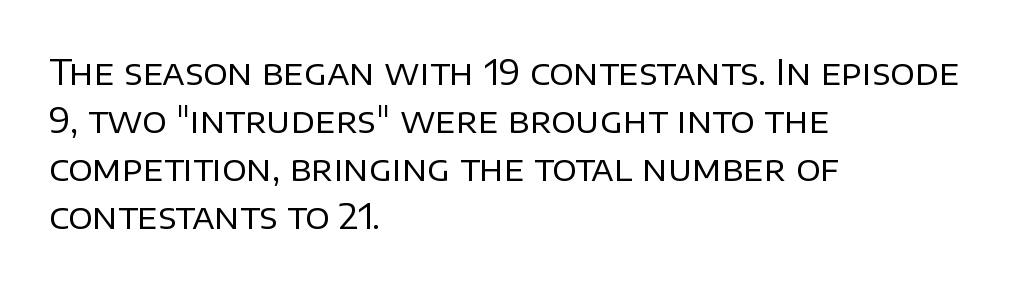
Q: Is the text bold? A: No.
Q: Is the text italic (slanted)? A: No, it is upright.
Q: Is the typeface a serif or a sans-serif typeface? A: Sans-serif.
Q: Is the text underlined? A: No.
Q: How is the paragraph aligned? A: Left-aligned.
Q: Is the spacing between letters normal or unusually wide? A: Normal.
Q: Is the spacing between lines tight, normal or loose? A: Normal.
Q: Width (condensed, normal, or wide)? A: Normal.
Q: Stroke contrast? A: Low.
Q: x-height? A: Large.
Q: Monospaced? A: No.
